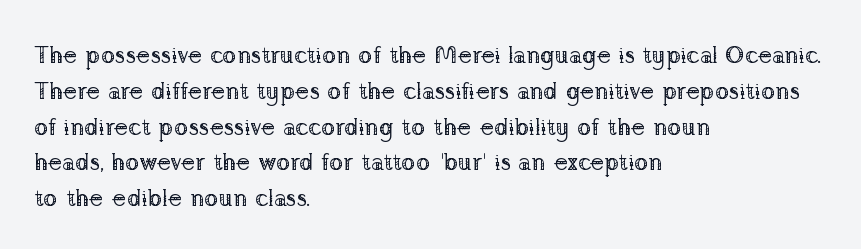
The image shows 24 px text type, upright; set left-aligned, normal line spacing (1.49x), normal letter spacing, not underlined.
